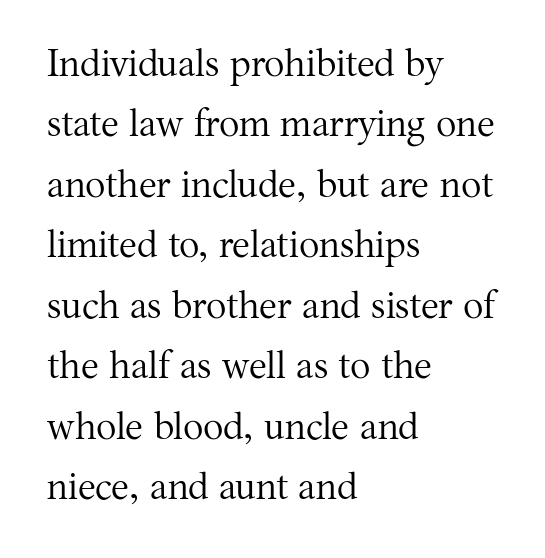
The image shows 38 px regular-weight serif type, upright; set left-aligned, normal line spacing (1.59x), normal letter spacing, not underlined; medium stroke contrast and a medium x-height.
